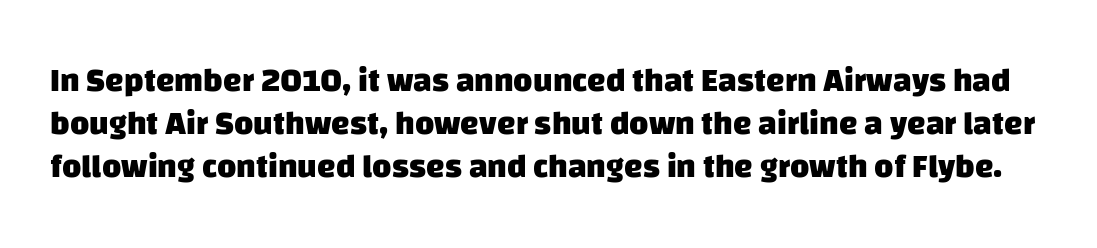
The image shows 33 px heavy sans-serif type; set normal line spacing (1.3x), normal letter spacing, not underlined; low stroke contrast and a large x-height.
